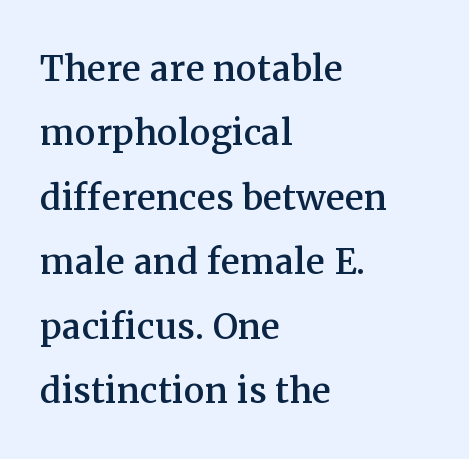
The image shows 47 px serif type, upright; set left-aligned, normal line spacing (1.37x), normal letter spacing, not underlined; medium stroke contrast and a medium x-height.
